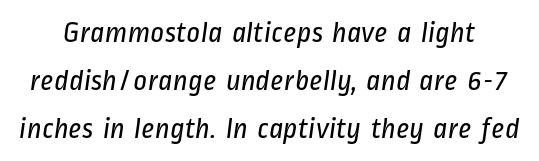
The image shows 30 px regular-weight, condensed sans-serif type; set normal line spacing (1.6x), normal letter spacing, not underlined; low stroke contrast and a medium x-height.
